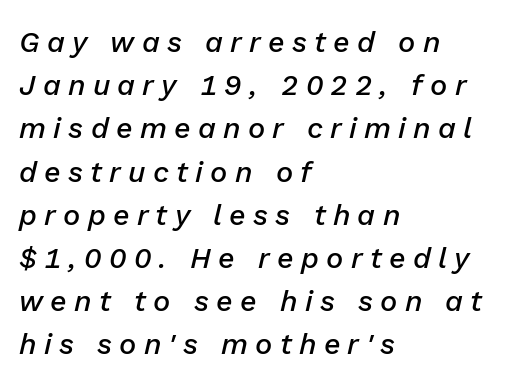
{"italic": "yes", "lean": "right", "slant_degrees": 13, "bold": "semi", "weight": "semibold", "width": "normal", "stroke_contrast": "low", "x_height": "medium", "monospaced": "no", "underline": "no", "align": "left", "line_spacing": "normal", "line_spacing_ratio": 1.49, "letter_spacing": "wide", "letter_spacing_em": 0.25, "glyph_px": 29}
